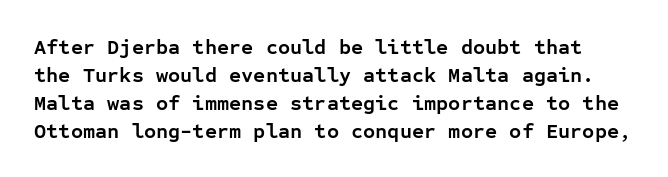
The image shows 21 px bold type, upright; set normal line spacing (1.33x), normal letter spacing, not underlined.
